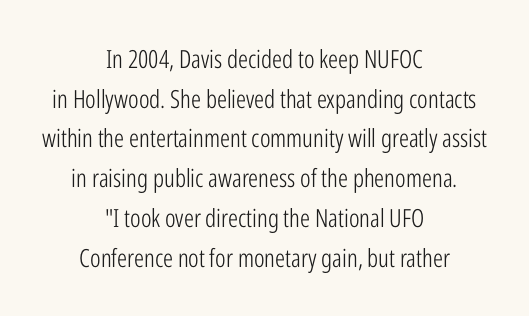
The image shows 25 px text type, upright; set centered, normal line spacing (1.59x), normal letter spacing, not underlined.
